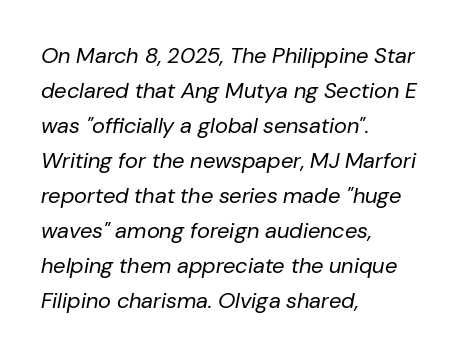
{"italic": "yes", "lean": "right", "slant_degrees": 10, "bold": "no", "underline": "no", "align": "left", "line_spacing": "normal", "line_spacing_ratio": 1.59, "letter_spacing": "normal", "letter_spacing_em": 0.0, "glyph_px": 22}
